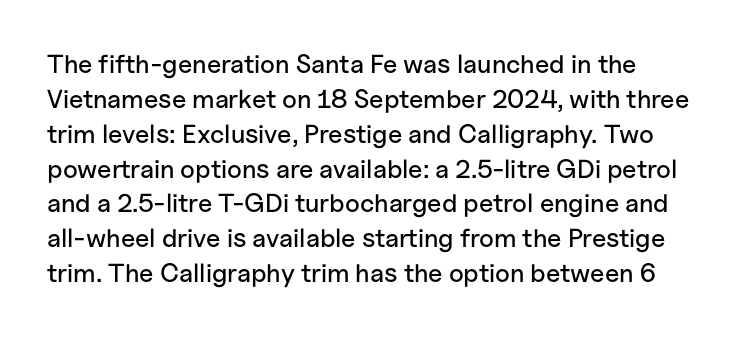
The image shows 26 px text type, upright; set left-aligned, normal line spacing (1.34x), normal letter spacing, not underlined.
